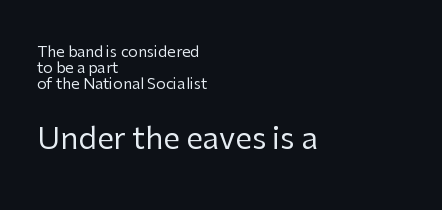
Q: Is the text bold? A: No.
Q: Is the text italic (slanted)? A: No, it is upright.
Q: Is the typeface a serif or a sans-serif typeface? A: Sans-serif.
Q: Is the text underlined? A: No.
Q: How is the paragraph aligned? A: Left-aligned.
Q: Is the spacing between letters normal or unusually wide? A: Normal.
Q: Is the spacing between lines tight, normal or loose? A: Tight.
Q: Which block of text is set in a larger size, the first (top) or the second (bottom)? A: The second (bottom) one.
Q: Width (condensed, normal, or wide)? A: Normal.
Q: Stroke contrast? A: Low.
Q: x-height? A: Medium.
Q: Monospaced? A: No.
